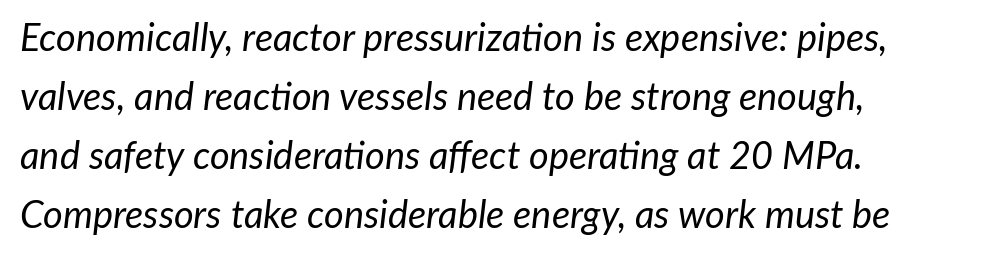
Evenly set lines give the paragraph a standard silhouette. There is no visible air inserted between adjacent glyphs. The rendering anchors every line to the left-hand side. Words float on clear page, feet unadorned. Looking at the ascenders, they clearly lean. The letterforms sit at book weight or below.
